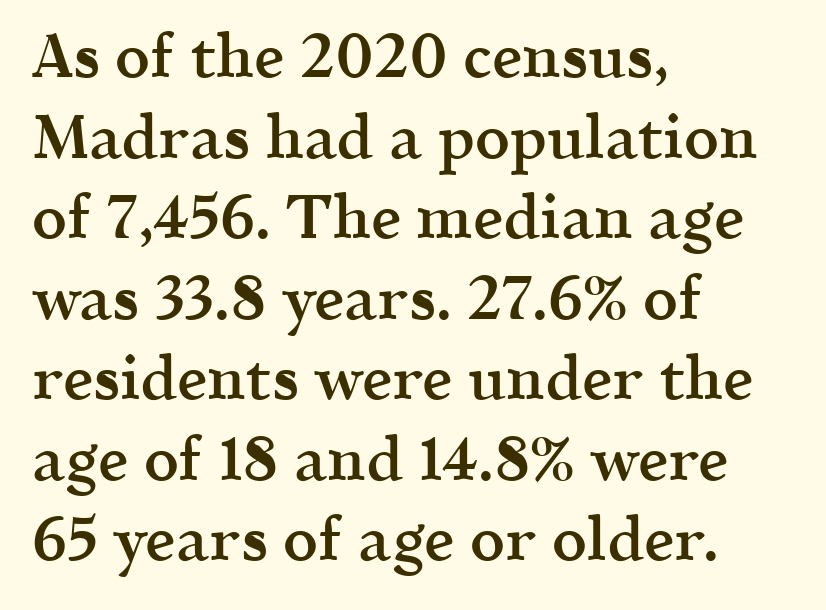
{"serif": "yes", "italic": "no", "bold": "semi", "weight": "semibold", "width": "normal", "x_height": "medium", "monospaced": "no", "underline": "no", "align": "left", "line_spacing": "normal", "line_spacing_ratio": 1.32, "letter_spacing": "normal", "letter_spacing_em": 0.0, "glyph_px": 61}
